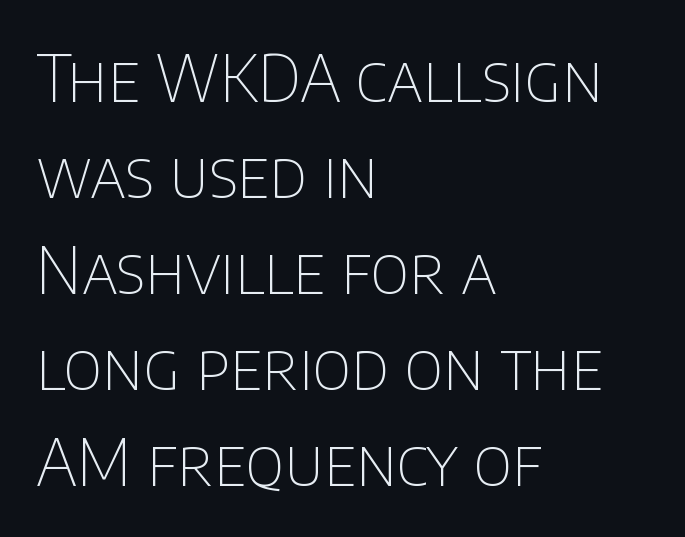
Serif or sans? Sans — the stroke terminals are bare. Designer's note — italics off, roman on. Proportional: the letters do not fall into vertical columns. Short note: letters normally spaced. Evenly set lines give the paragraph a standard silhouette.
